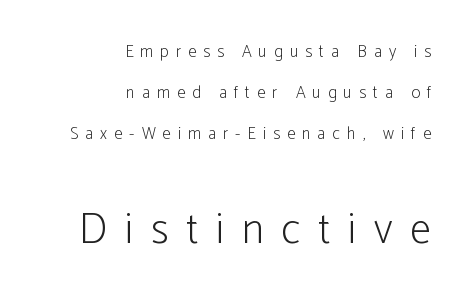
Q: Is the text bold? A: No.
Q: Is the text italic (slanted)? A: No, it is upright.
Q: Is the typeface a serif or a sans-serif typeface? A: Sans-serif.
Q: Is the text underlined? A: No.
Q: How is the paragraph aligned? A: Right-aligned.
Q: Is the spacing between letters normal or unusually wide? A: Unusually wide.
Q: Is the spacing between lines tight, normal or loose? A: Loose.
Q: Which block of text is set in a larger size, the first (top) or the second (bottom)? A: The second (bottom) one.
Q: Width (condensed, normal, or wide)? A: Condensed.
Q: Stroke contrast? A: Low.
Q: x-height? A: Medium.
Q: Monospaced? A: No.
